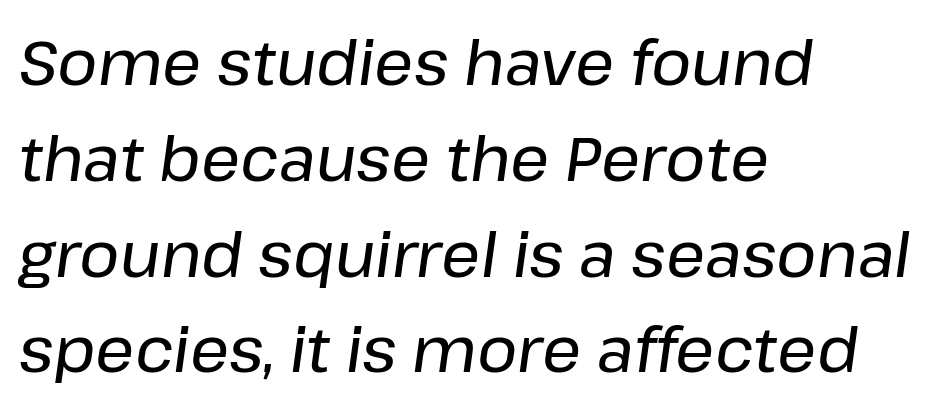
Q: Is the text italic (slanted)? A: Yes, it leans right by about 8 degrees.
Q: Is the text underlined? A: No.
Q: How is the paragraph aligned? A: Left-aligned.
Q: Is the spacing between letters normal or unusually wide? A: Normal.
Q: Is the spacing between lines tight, normal or loose? A: Normal.
Q: Width (condensed, normal, or wide)? A: Normal.
Q: Stroke contrast? A: Low.
Q: x-height? A: Medium.
Q: Monospaced? A: No.
